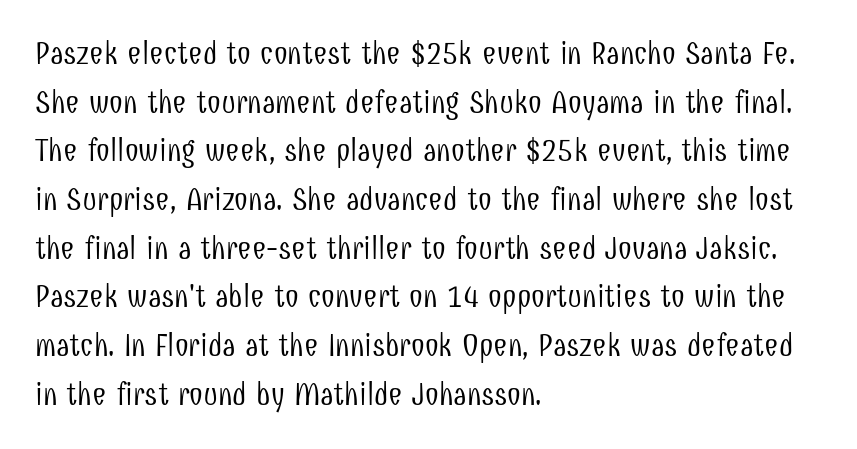
The image shows 31 px light, condensed sans-serif type, upright; set left-aligned, normal line spacing (1.57x), normal letter spacing, not underlined; low stroke contrast and a medium x-height.
